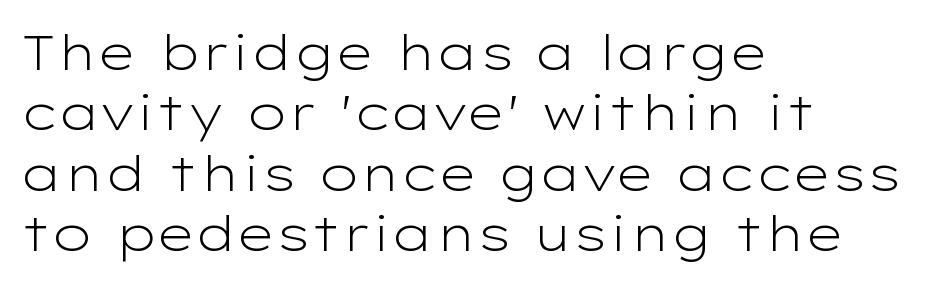
{"serif": "no", "italic": "no", "bold": "no", "weight": "light", "width": "wide", "stroke_contrast": "low", "x_height": "medium", "monospaced": "no", "underline": "no", "align": "left", "line_spacing_ratio": 1.23, "letter_spacing": "normal", "letter_spacing_em": 0.0, "glyph_px": 49}
